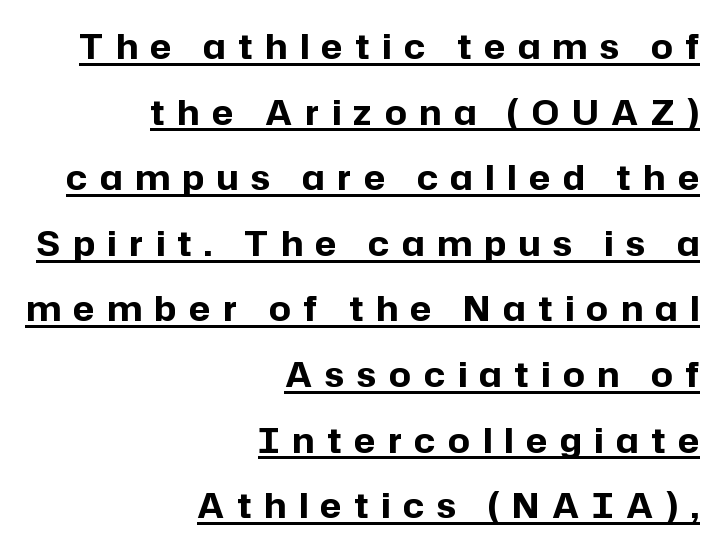
The image shows 34 px bold sans-serif type, upright; set right-aligned, loose line spacing (1.93x), unusually wide letter spacing (+0.38 em), underlined; low stroke contrast and a medium x-height.
